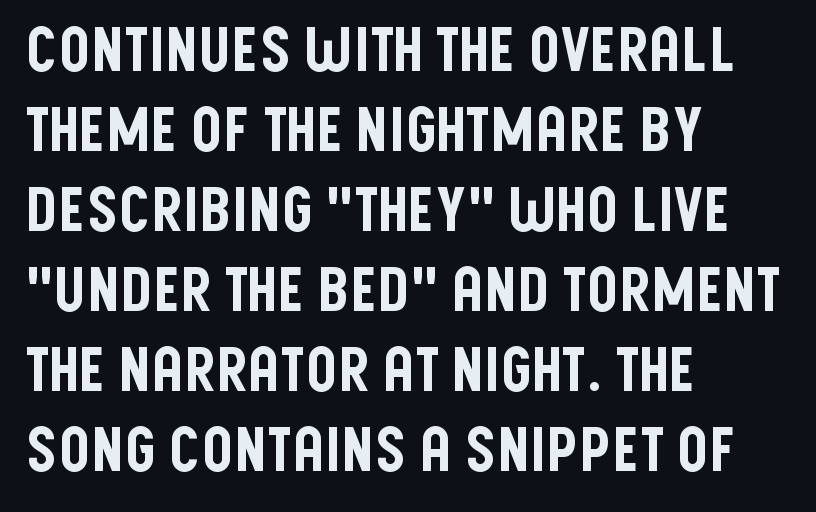
The image shows 61 px condensed sans-serif type, upright; set left-aligned, normal line spacing (1.31x), normal letter spacing, not underlined; low stroke contrast and a large x-height.
